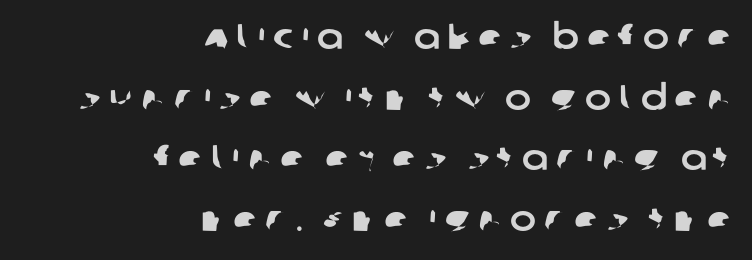
Proportional: the letters do not fall into vertical columns. Underlining? Definitely not there. Examine the stroke ends and you'll find no serifs. A flush-right, rag-left setting is used for this passage. Characters follow at a spacing far wider than the type designer built in.
